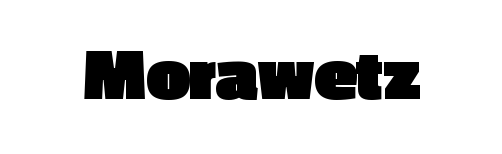
The image shows 77 px heavy sans-serif type, upright; set normal letter spacing, not underlined; a medium x-height.
